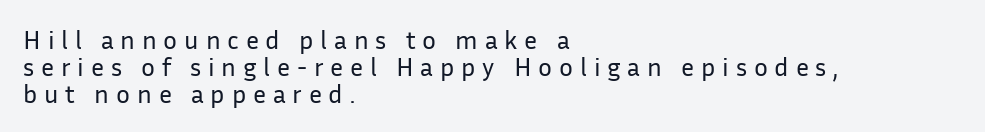
The image shows 26 px text type, upright; set left-aligned, tight line spacing (1.03x), unusually wide letter spacing (+0.26 em), not underlined.
